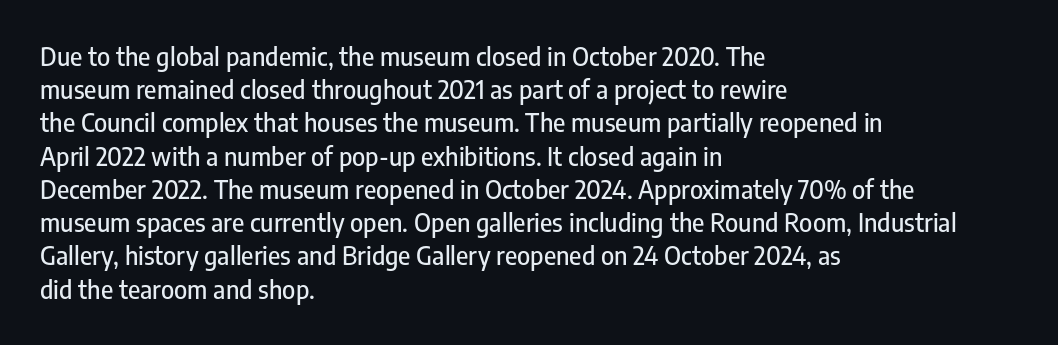
The image shows 25 px text type, upright; set left-aligned, normal line spacing (1.33x), normal letter spacing, not underlined.
